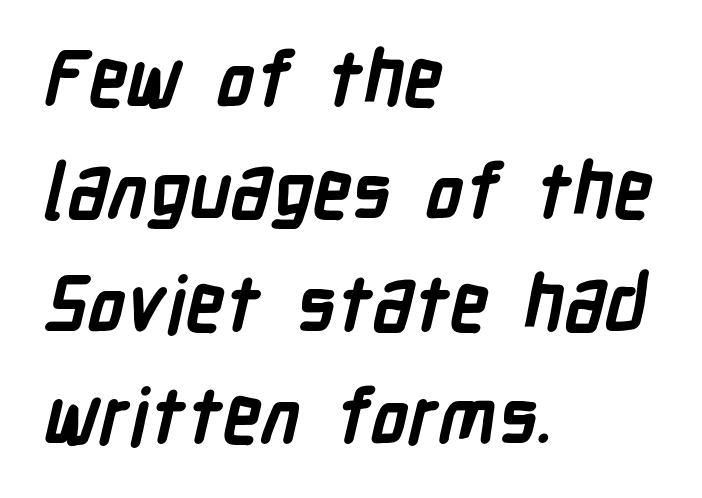
The image shows 77 px semibold, condensed sans-serif type; set left-aligned, normal line spacing (1.46x), normal letter spacing, not underlined; low stroke contrast and a medium x-height.
